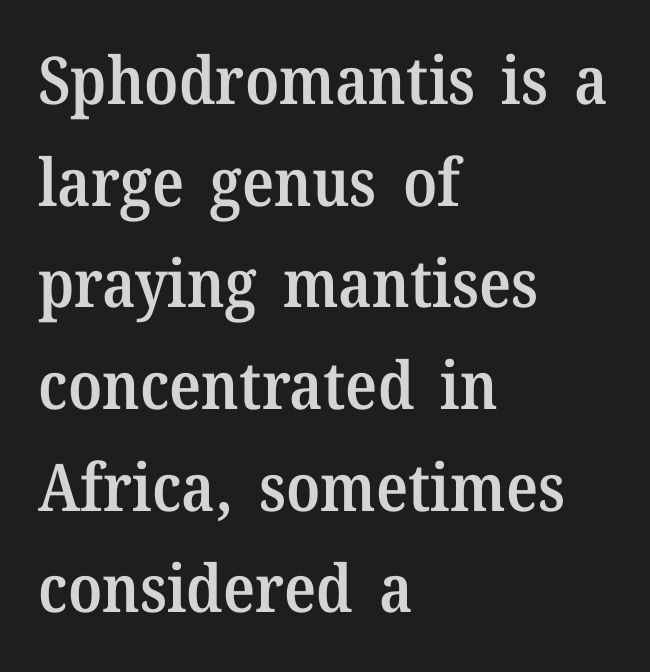
The image shows 66 px semibold serif type, upright; set left-aligned, normal line spacing (1.54x), normal letter spacing, not underlined; medium stroke contrast and a medium x-height.
